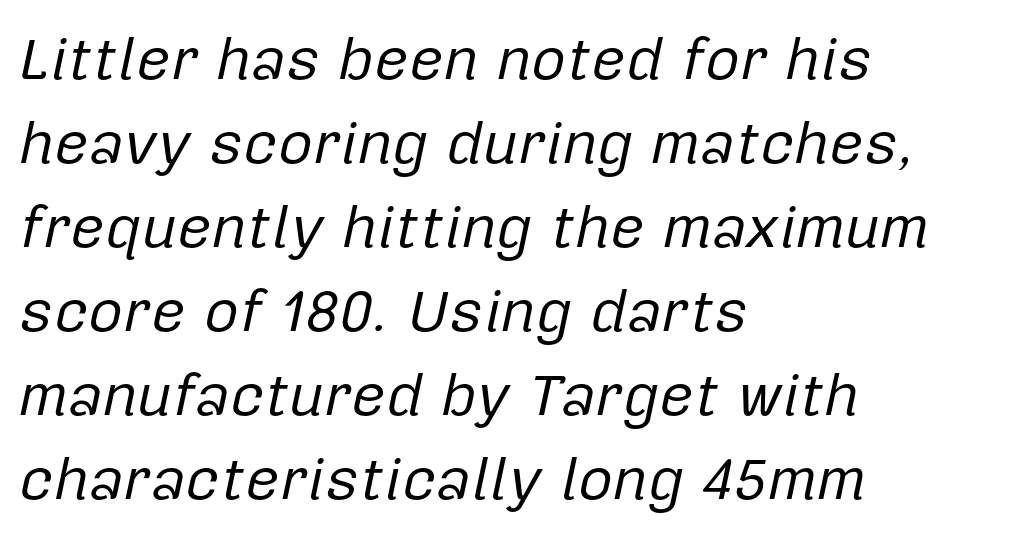
Q: Is the text bold? A: No.
Q: Is the text italic (slanted)? A: Yes, it leans right by about 12 degrees.
Q: Is the text underlined? A: No.
Q: How is the paragraph aligned? A: Left-aligned.
Q: Is the spacing between letters normal or unusually wide? A: Normal.
Q: Is the spacing between lines tight, normal or loose? A: Normal.
Q: Width (condensed, normal, or wide)? A: Normal.
Q: Stroke contrast? A: Low.
Q: x-height? A: Medium.
Q: Monospaced? A: No.
